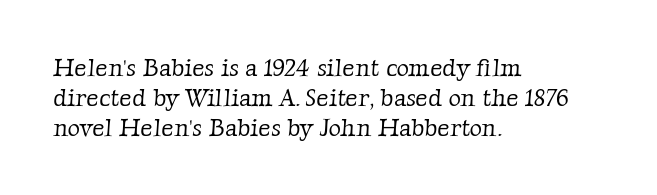
The image shows 24 px text type; set left-aligned, line spacing 1.24x, normal letter spacing, not underlined.
